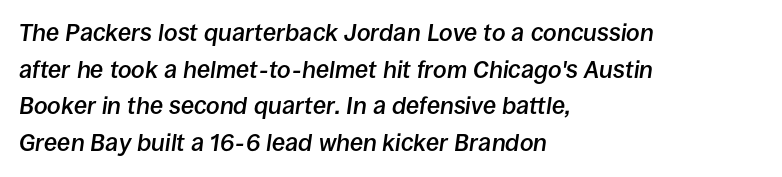
Check under the words: just untouched page. Its strokes are somewhat broadened, the hallmark of semibold type. Slanted lettering throughout. The vertical gap from one line to the next is medium. The horizontal fit of the characters is conventional and even.
